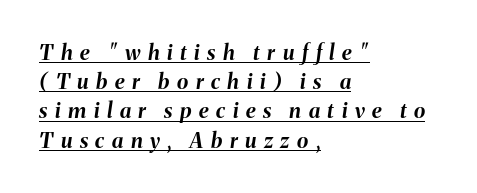
If you measured baseline to baseline, you'd find a middling distance. The rendering uses a bold face; every stroke is thick and dark. This sample uses expanded letter spacing, leaving extra air between glyphs. Decoration check: the copy is underlined.
